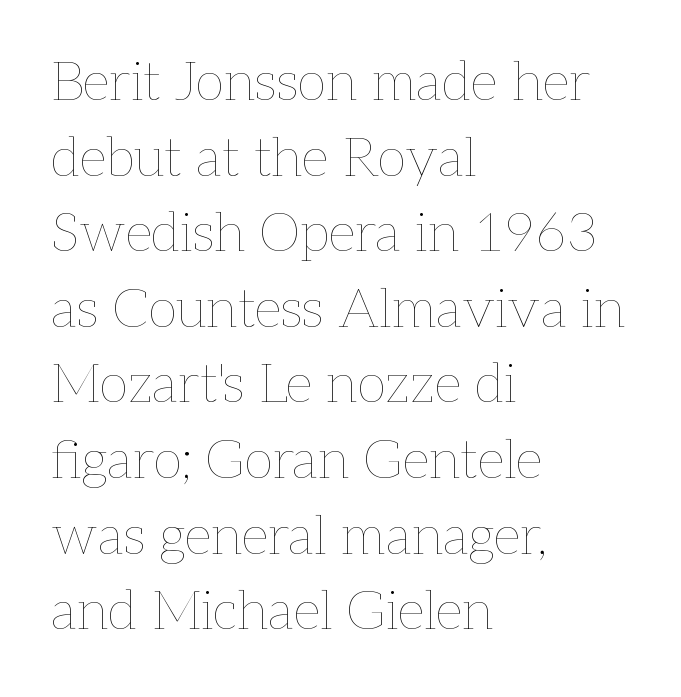
The image shows 54 px thin type, upright; set left-aligned, normal line spacing (1.4x), normal letter spacing, not underlined; low stroke contrast and a medium x-height.
